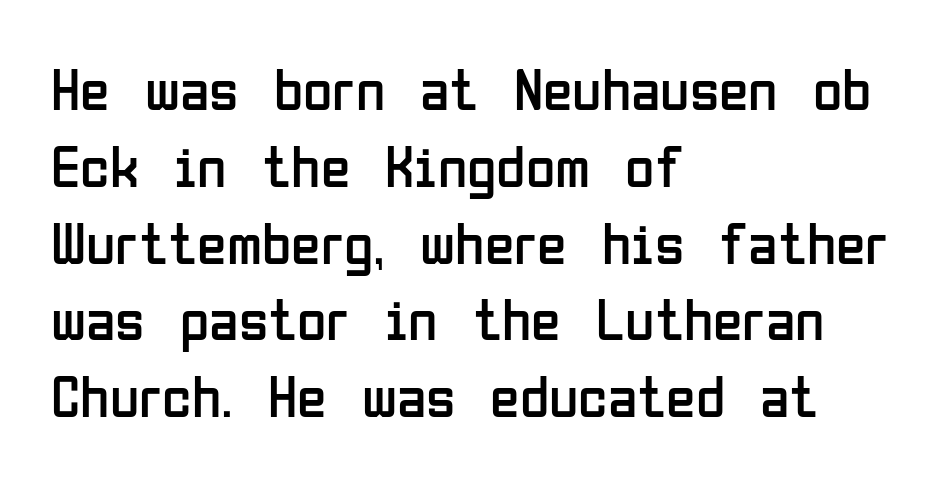
The image shows 60 px regular-weight, condensed sans-serif type, upright; set left-aligned, normal line spacing (1.28x), normal letter spacing, not underlined; low stroke contrast and a medium x-height.
